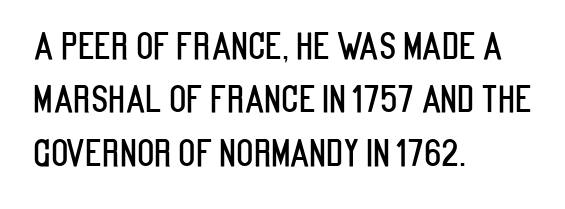
Q: Is the text italic (slanted)? A: No, it is upright.
Q: Is the typeface a serif or a sans-serif typeface? A: Sans-serif.
Q: Is the text underlined? A: No.
Q: How is the paragraph aligned? A: Left-aligned.
Q: Is the spacing between letters normal or unusually wide? A: Normal.
Q: Is the spacing between lines tight, normal or loose? A: Normal.
Q: Width (condensed, normal, or wide)? A: Condensed.
Q: Stroke contrast? A: Low.
Q: x-height? A: Large.
Q: Monospaced? A: No.
